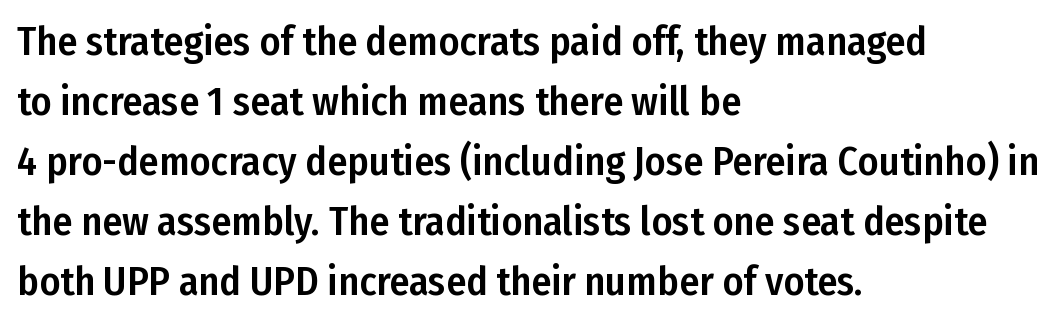
Nothing unusual about the tracking: characters are spaced as the font intends. Does the type have serifs? No, each stem ends abruptly. Horizontal alignment here is leftward, the default for most running prose. This sample uses an upright cut, with every glyph sitting square on the baseline. Anything drawn beneath the words? Only blank space. In terms of leading, this rendering sits right in the middle.
